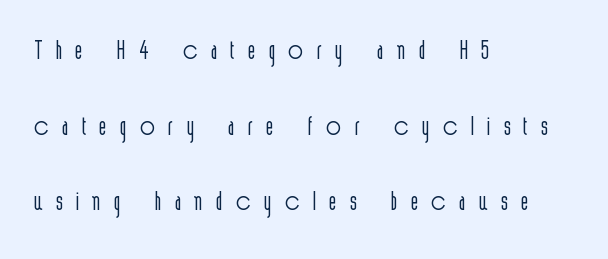
Q: Is the text bold? A: No.
Q: Is the text italic (slanted)? A: No, it is upright.
Q: Is the typeface a serif or a sans-serif typeface? A: Sans-serif.
Q: Is the text underlined? A: No.
Q: How is the paragraph aligned? A: Left-aligned.
Q: Is the spacing between letters normal or unusually wide? A: Unusually wide.
Q: Is the spacing between lines tight, normal or loose? A: Loose.
Q: Width (condensed, normal, or wide)? A: Condensed.
Q: x-height? A: Medium.
Q: Monospaced? A: No.
